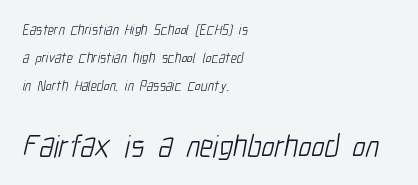
Q: Is the text bold? A: No.
Q: Is the typeface a serif or a sans-serif typeface? A: Sans-serif.
Q: Is the text underlined? A: No.
Q: How is the paragraph aligned? A: Left-aligned.
Q: Is the spacing between letters normal or unusually wide? A: Normal.
Q: Is the spacing between lines tight, normal or loose? A: Loose.
Q: Which block of text is set in a larger size, the first (top) or the second (bottom)? A: The second (bottom) one.
Q: Width (condensed, normal, or wide)? A: Condensed.
Q: Stroke contrast? A: Low.
Q: x-height? A: Medium.
Q: Monospaced? A: No.
